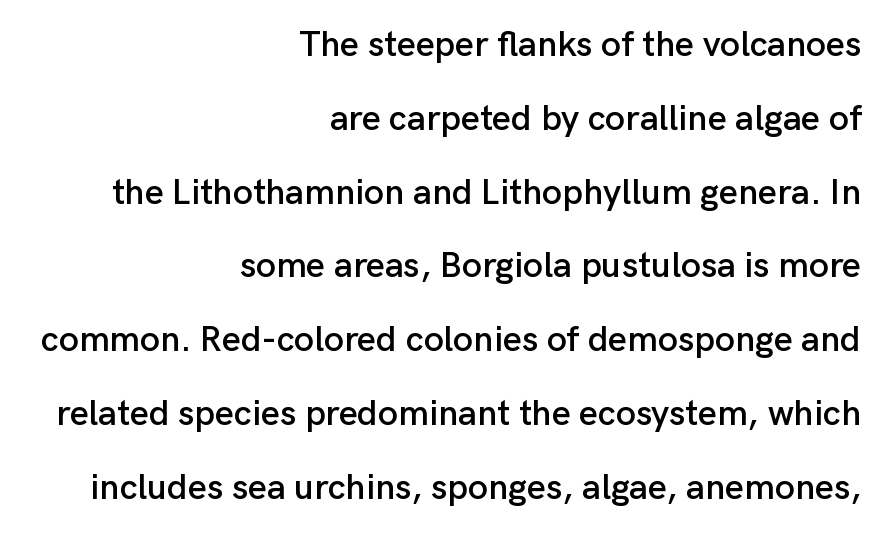
Q: Is the text italic (slanted)? A: No, it is upright.
Q: Is the typeface a serif or a sans-serif typeface? A: Sans-serif.
Q: Is the text underlined? A: No.
Q: How is the paragraph aligned? A: Right-aligned.
Q: Is the spacing between letters normal or unusually wide? A: Normal.
Q: Is the spacing between lines tight, normal or loose? A: Loose.
Q: Width (condensed, normal, or wide)? A: Normal.
Q: Stroke contrast? A: Low.
Q: x-height? A: Medium.
Q: Monospaced? A: No.
